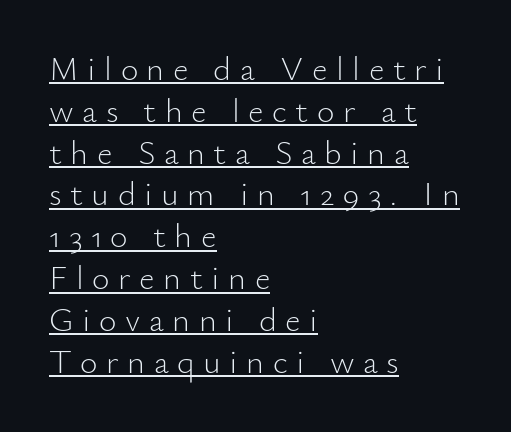
{"serif": "no", "italic": "no", "bold": "no", "weight": "light", "width": "normal", "stroke_contrast": "low", "x_height": "small", "monospaced": "no", "underline": "yes", "align": "left", "line_spacing_ratio": 1.23, "letter_spacing": "wide", "letter_spacing_em": 0.25, "glyph_px": 34}
